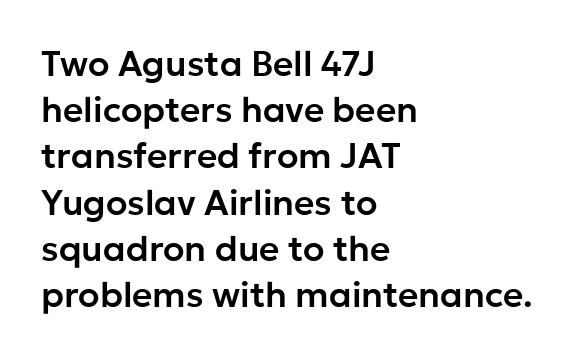
{"serif": "no", "italic": "no", "width": "normal", "stroke_contrast": "low", "x_height": "medium", "monospaced": "no", "underline": "no", "align": "left", "line_spacing": "normal", "line_spacing_ratio": 1.32, "letter_spacing": "normal", "letter_spacing_em": 0.0, "glyph_px": 35}
